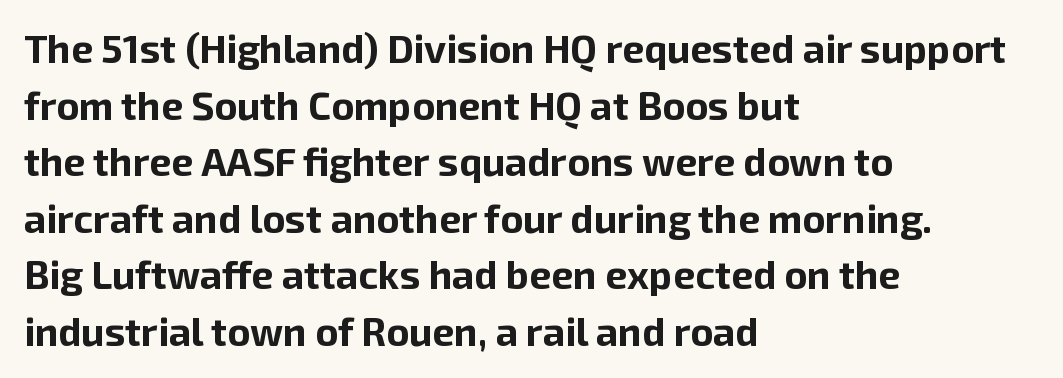
Q: Is the text bold? A: Yes.
Q: Is the text italic (slanted)? A: No, it is upright.
Q: Is the typeface a serif or a sans-serif typeface? A: Sans-serif.
Q: Is the text underlined? A: No.
Q: How is the paragraph aligned? A: Left-aligned.
Q: Is the spacing between letters normal or unusually wide? A: Normal.
Q: Is the spacing between lines tight, normal or loose? A: Normal.
Q: Width (condensed, normal, or wide)? A: Normal.
Q: Stroke contrast? A: Low.
Q: x-height? A: Medium.
Q: Monospaced? A: No.
